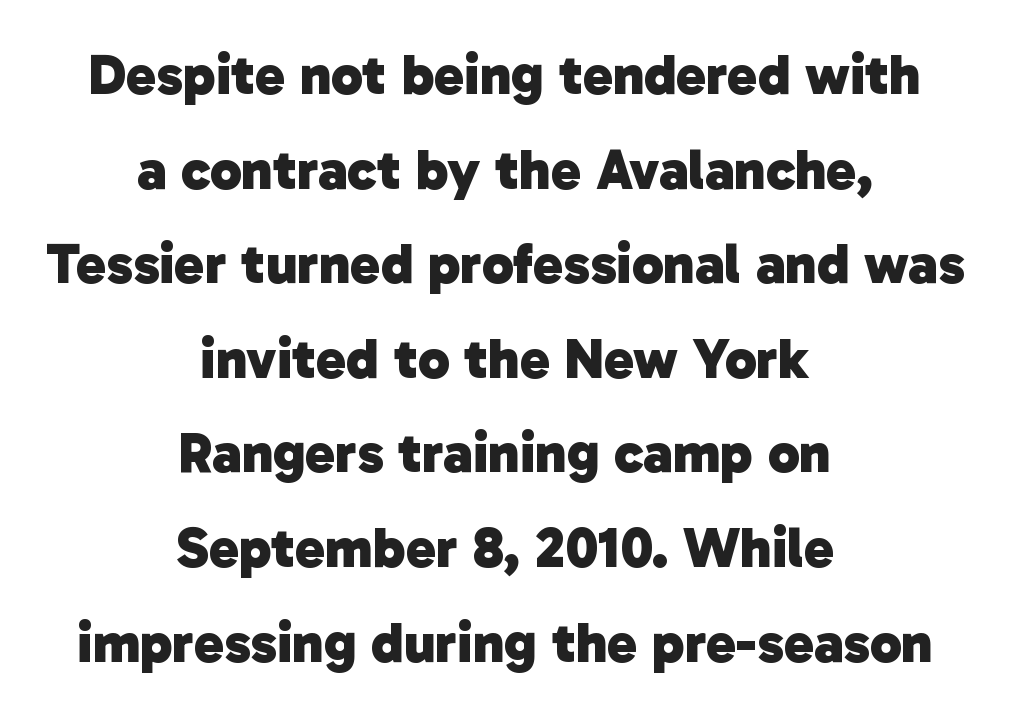
This sample uses plain, unmodified letter spacing. Quick note: interline space is typical. Clear beneath every line of the passage. Strokes here are thick enough to call this a true bold. The passage shown is typeset with a sans-serif family. The rag falls on both sides of this text block equally.
